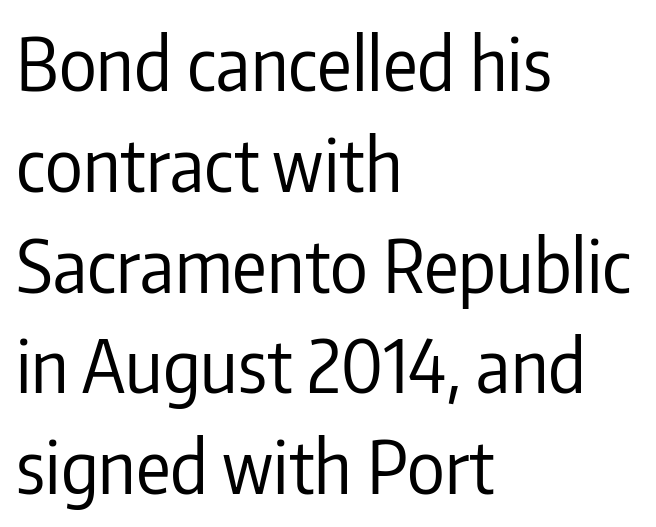
The image shows 72 px regular-weight, condensed sans-serif type, upright; set left-aligned, normal line spacing (1.4x), normal letter spacing, not underlined; low stroke contrast and a medium x-height.
